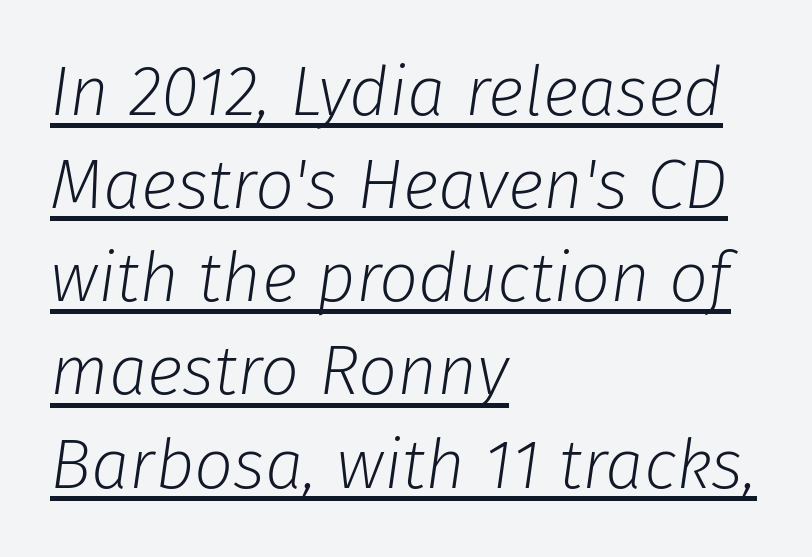
The image shows 69 px light type, italic (leaning right); set left-aligned, normal line spacing (1.35x), normal letter spacing, underlined; low stroke contrast and a medium x-height.
